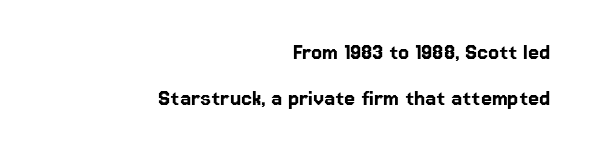
The image shows 25 px text type, upright; set right-aligned, line spacing 1.84x, normal letter spacing, not underlined.
